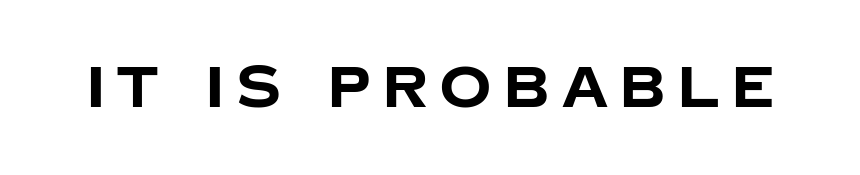
The typeface chosen for these lines omits serifs. You could not count columns in this text — the font is proportionally spaced. Set as a true bold cut, around the 700 mark. There is plenty of visible air inserted between adjacent glyphs.
